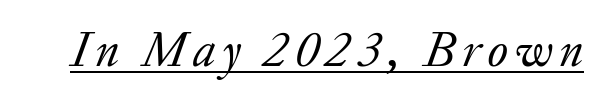
Q: Is the text bold? A: No.
Q: Is the text italic (slanted)? A: Yes, it leans right by about 20 degrees.
Q: Is the typeface a serif or a sans-serif typeface? A: Serif.
Q: Is the text underlined? A: Yes.
Q: Width (condensed, normal, or wide)? A: Normal.
Q: Stroke contrast? A: Low.
Q: x-height? A: Small.
Q: Monospaced? A: No.
